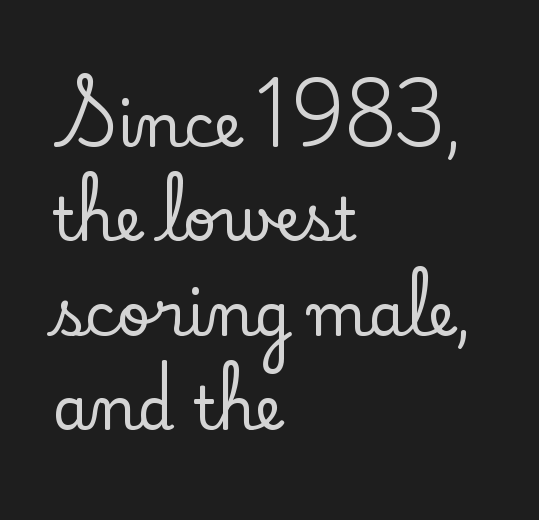
Q: Is the text italic (slanted)? A: No, it is upright.
Q: Is the typeface a serif or a sans-serif typeface? A: Serif.
Q: Is the text underlined? A: No.
Q: How is the paragraph aligned? A: Left-aligned.
Q: Is the spacing between letters normal or unusually wide? A: Normal.
Q: Is the spacing between lines tight, normal or loose? A: Normal.
Q: Width (condensed, normal, or wide)? A: Normal.
Q: Stroke contrast? A: Low.
Q: x-height? A: Small.
Q: Monospaced? A: No.
